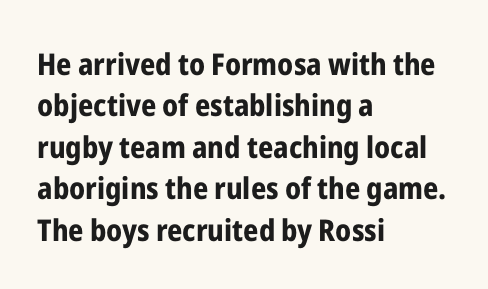
{"serif": "no", "italic": "no", "bold": "yes", "weight": "bold", "width": "condensed", "stroke_contrast": "low", "x_height": "medium", "monospaced": "no", "underline": "no", "align": "left", "line_spacing": "normal", "line_spacing_ratio": 1.38, "letter_spacing": "normal", "letter_spacing_em": 0.0, "glyph_px": 30}
